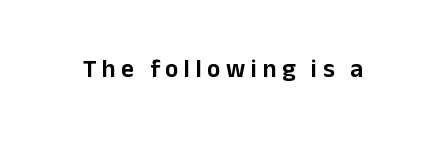
Q: Is the text italic (slanted)? A: No, it is upright.
Q: Is the text underlined? A: No.
Q: Is the spacing between letters normal or unusually wide? A: Unusually wide.
